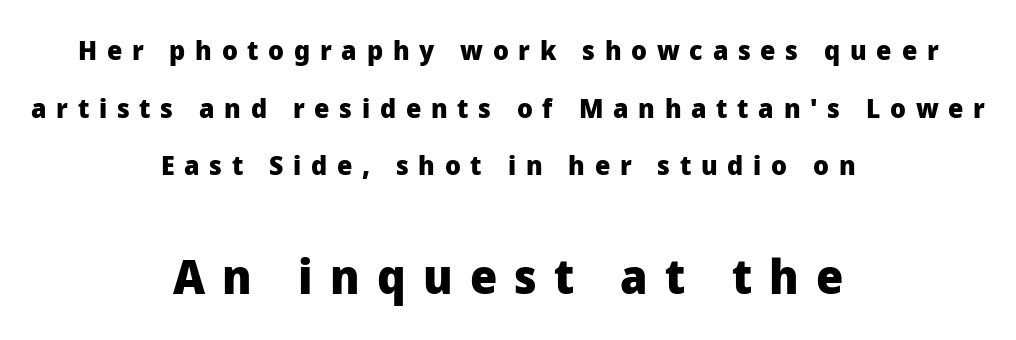
Q: Is the text bold? A: Yes.
Q: Is the text italic (slanted)? A: No, it is upright.
Q: Is the typeface a serif or a sans-serif typeface? A: Sans-serif.
Q: Is the text underlined? A: No.
Q: How is the paragraph aligned? A: Centered.
Q: Is the spacing between letters normal or unusually wide? A: Unusually wide.
Q: Is the spacing between lines tight, normal or loose? A: Loose.
Q: Which block of text is set in a larger size, the first (top) or the second (bottom)? A: The second (bottom) one.
Q: Width (condensed, normal, or wide)? A: Normal.
Q: Stroke contrast? A: Low.
Q: x-height? A: Medium.
Q: Monospaced? A: No.
